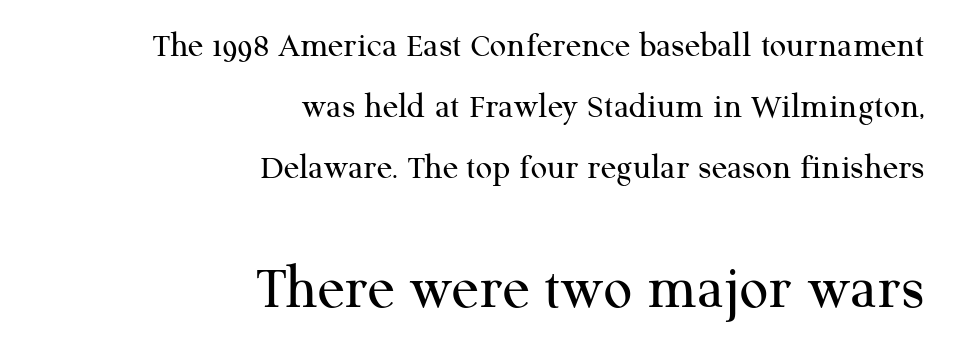
The image shows 63 px regular-weight serif type, upright; set right-aligned, normal line spacing (1.69x), normal letter spacing, not underlined; the second (bottom) block is 1.75x larger; medium stroke contrast and a medium x-height.
